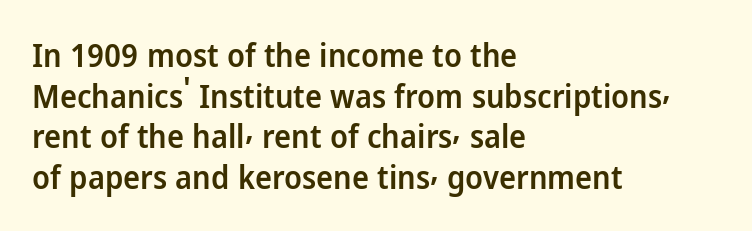
{"serif": "no", "italic": "no", "bold": "semi", "weight": "semibold", "width": "normal", "stroke_contrast": "low", "x_height": "medium", "monospaced": "no", "underline": "no", "align": "left", "line_spacing": "normal", "line_spacing_ratio": 1.27, "letter_spacing": "normal", "letter_spacing_em": 0.0, "glyph_px": 32}
